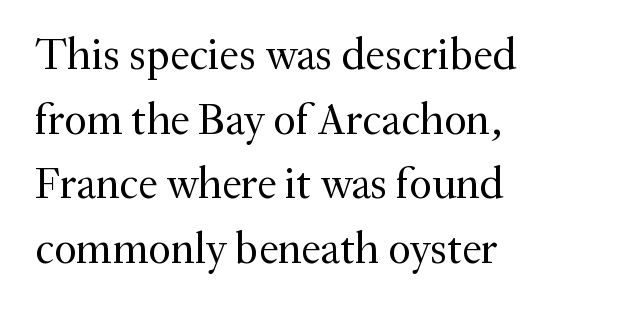
{"serif": "yes", "italic": "no", "bold": "no", "weight": "regular", "width": "normal", "stroke_contrast": "medium", "x_height": "small", "monospaced": "no", "underline": "no", "align": "left", "line_spacing": "normal", "line_spacing_ratio": 1.47, "letter_spacing": "normal", "letter_spacing_em": 0.0, "glyph_px": 44}
